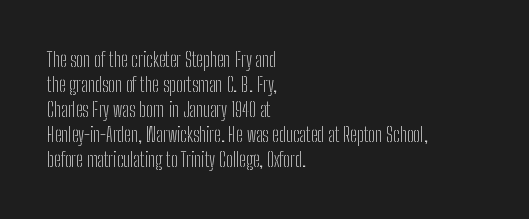
{"italic": "no", "bold": "no", "underline": "no", "align": "left", "line_spacing": "normal", "line_spacing_ratio": 1.25, "letter_spacing": "normal", "letter_spacing_em": 0.0, "glyph_px": 20}
